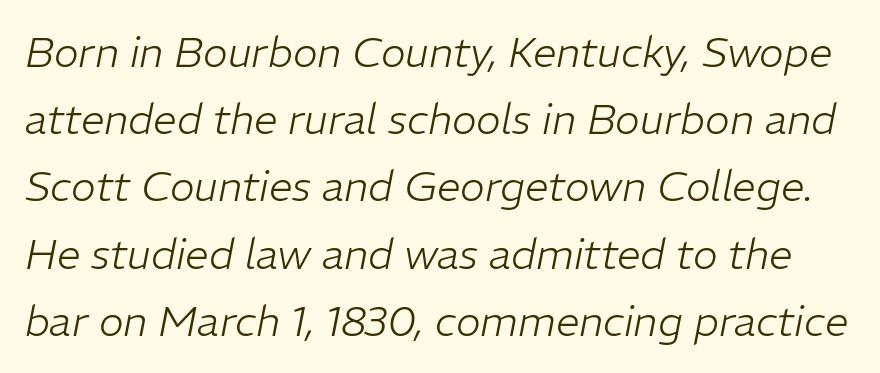
Q: Is the text bold? A: No.
Q: Is the text italic (slanted)? A: Yes, it leans right by about 11 degrees.
Q: Is the text underlined? A: No.
Q: Is the spacing between letters normal or unusually wide? A: Normal.
Q: Is the spacing between lines tight, normal or loose? A: Normal.
Q: Width (condensed, normal, or wide)? A: Normal.
Q: Stroke contrast? A: Low.
Q: x-height? A: Medium.
Q: Monospaced? A: No.
